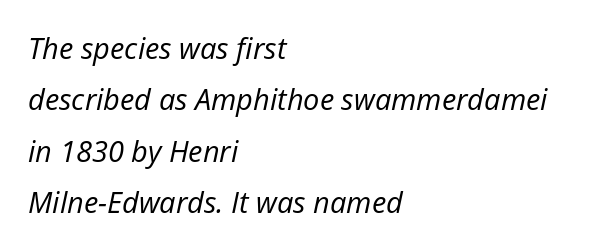
Q: Is the text bold? A: No.
Q: Is the text italic (slanted)? A: Yes, it leans right by about 12 degrees.
Q: Is the text underlined? A: No.
Q: How is the paragraph aligned? A: Left-aligned.
Q: Is the spacing between letters normal or unusually wide? A: Normal.
Q: Width (condensed, normal, or wide)? A: Normal.
Q: Stroke contrast? A: Low.
Q: x-height? A: Medium.
Q: Monospaced? A: No.
